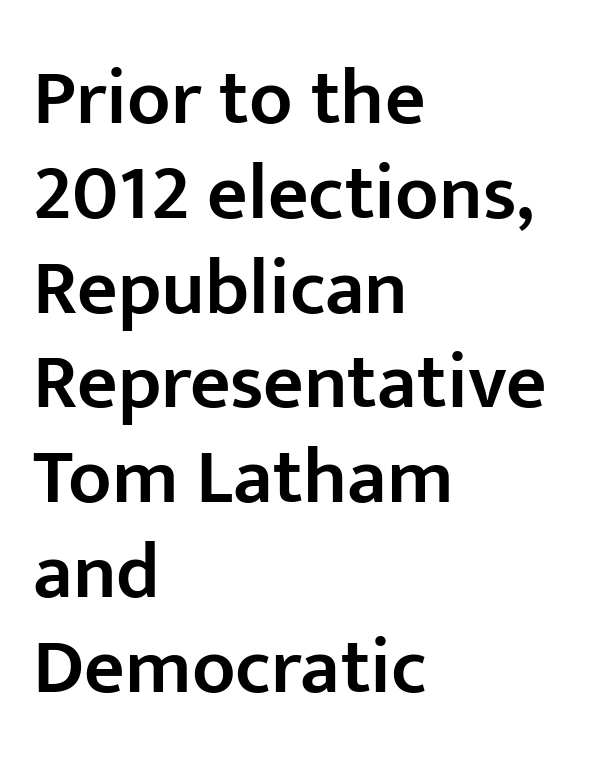
Line beginnings align vertically; line endings do not. The passage shown is not underscored anywhere. A semibold gives these letters moderate extra thickness, short of bold. Each word holds together tightly as a unit, with standard inter-letter gaps. Look at the bottom of the vertical strokes: they stop flat, with no serifs.
